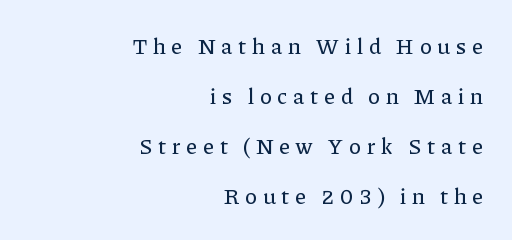
Students, observe: this is what heavily led, spacious text looks like. The rendering inserts visible extra space after every character. Caption: multi-line text, flush right, ragged left. Underline: absent. Ascenders rise straight up at ninety degrees.
